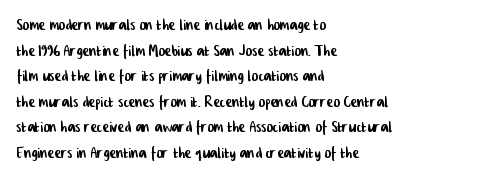
One-word summary of the alignment: left. Only glyphs here, with clear space below each row. What's the leading like? Ordinary, nothing unusual. The horizontal fit of the characters is conventional and even.
